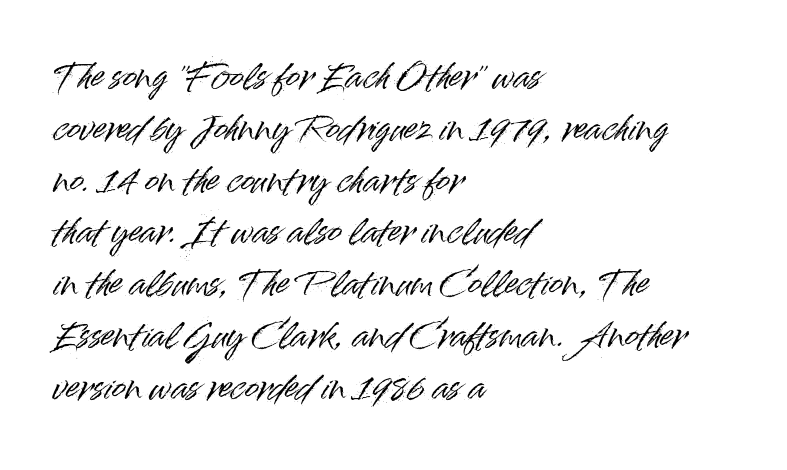
{"serif": "no", "width": "normal", "stroke_contrast": "high", "x_height": "small", "monospaced": "no", "underline": "no", "align": "left", "line_spacing": "normal", "line_spacing_ratio": 1.57, "letter_spacing": "normal", "letter_spacing_em": 0.0, "glyph_px": 33}
